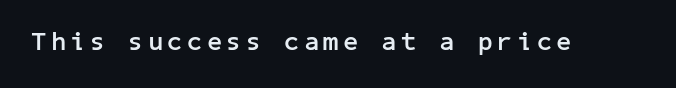
{"italic": "no", "bold": "yes", "underline": "no", "glyph_px": 26}
